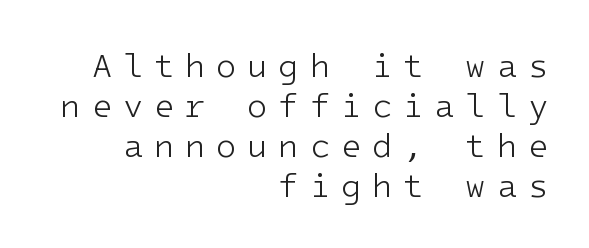
{"serif": "no", "italic": "no", "bold": "no", "weight": "light", "width": "normal", "stroke_contrast": "low", "x_height": "medium", "monospaced": "yes", "underline": "no", "align": "right", "line_spacing_ratio": 1.21, "letter_spacing": "wide", "letter_spacing_em": 0.33, "glyph_px": 33}
